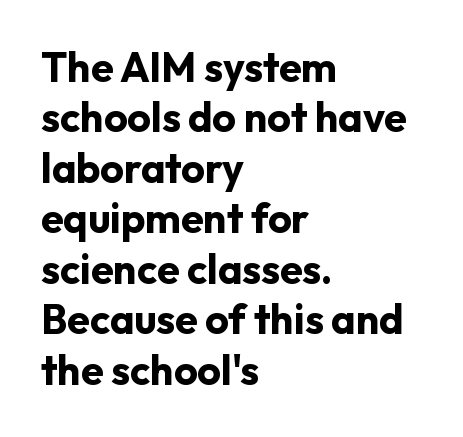
Q: Is the text bold? A: Yes.
Q: Is the text italic (slanted)? A: No, it is upright.
Q: Is the typeface a serif or a sans-serif typeface? A: Sans-serif.
Q: Is the text underlined? A: No.
Q: How is the paragraph aligned? A: Left-aligned.
Q: Is the spacing between letters normal or unusually wide? A: Normal.
Q: Width (condensed, normal, or wide)? A: Normal.
Q: Stroke contrast? A: Low.
Q: x-height? A: Medium.
Q: Monospaced? A: No.
